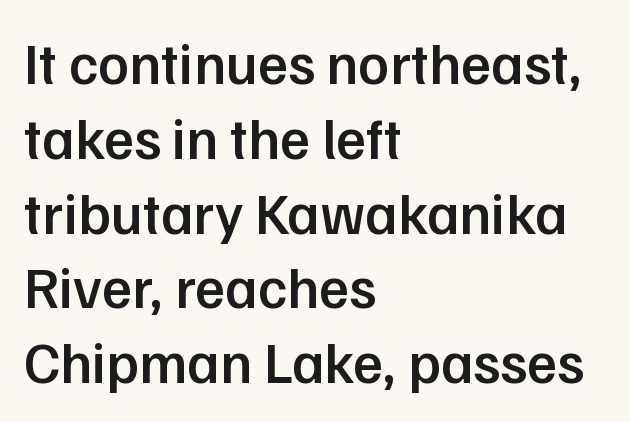
Serif or sans? Sans — the stroke terminals are bare. These lines were composed using upright roman letters. Students, this is semibold: more ink than regular, less than bold. The face used here is rendered with its standard letterfit. Each letter keeps its own natural width here, so spacing adapts to shape. Reading down the block, your eye returns to a fixed left position each line.
